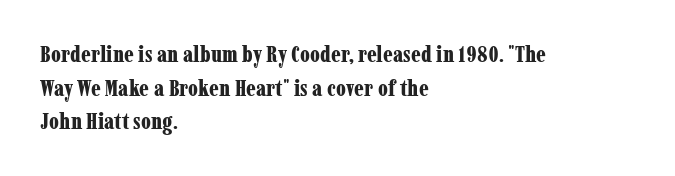
{"italic": "no", "bold": "yes", "underline": "no", "align": "left", "line_spacing": "normal", "line_spacing_ratio": 1.46, "letter_spacing": "normal", "letter_spacing_em": 0.0, "glyph_px": 23}
